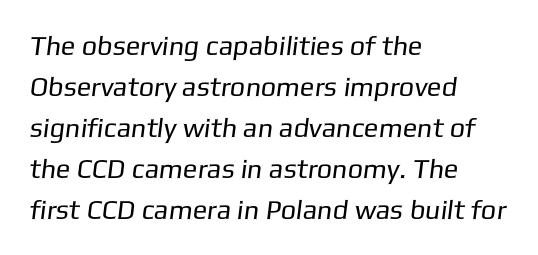
Q: Is the text bold? A: No.
Q: Is the text underlined? A: No.
Q: How is the paragraph aligned? A: Left-aligned.
Q: Is the spacing between letters normal or unusually wide? A: Normal.
Q: Is the spacing between lines tight, normal or loose? A: Normal.
